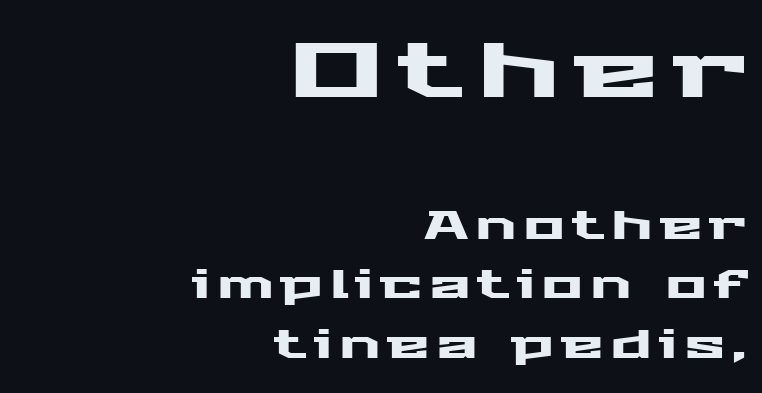
{"serif": "no", "italic": "no", "width": "wide", "stroke_contrast": "medium", "x_height": "medium", "monospaced": "no", "underline": "no", "align": "right", "line_spacing": "normal", "line_spacing_ratio": 1.53, "larger_block": "first", "size_ratio": 2.0, "glyph_px": 78}
